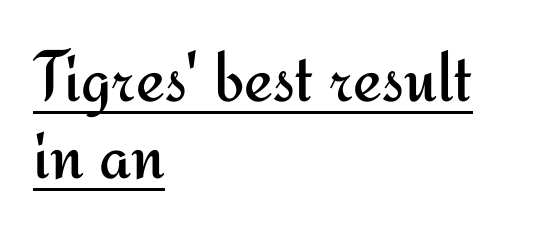
The image shows 73 px regular-weight sans-serif type, upright; set left-aligned, tight line spacing (1.05x), normal letter spacing, underlined; medium stroke contrast and a small x-height.
